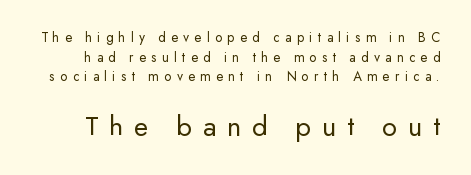
No feet cap the strokes, marking this as sans-serif type. Vertical spacing — default. Each word looks stretched out because of the extra space between its letters. Lines of text with bare space underneath. Compare the two chunks: the lower has the greater cap height.
